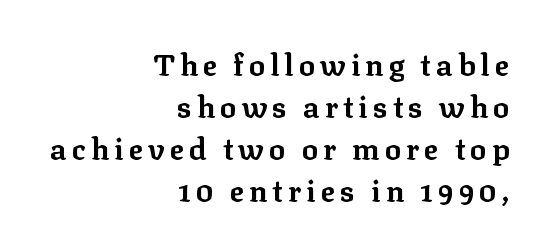
The image shows 30 px bold serif type, upright; set right-aligned, normal line spacing (1.4x), not underlined; low stroke contrast and a medium x-height.
